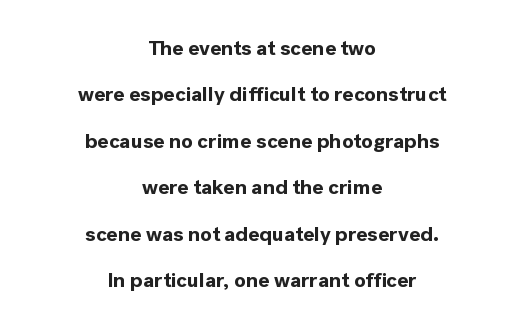
The image shows 21 px bold type, upright; set centered, loose line spacing (2.21x), normal letter spacing, not underlined.
